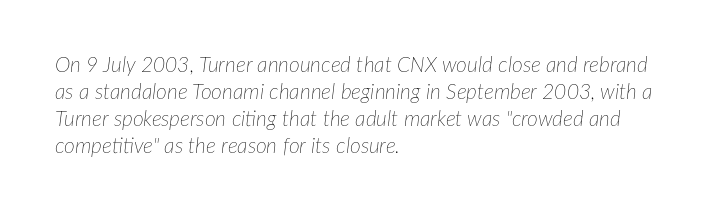
{"italic": "yes", "lean": "right", "slant_degrees": 7, "bold": "no", "underline": "no", "align": "left", "line_spacing": "normal", "line_spacing_ratio": 1.29, "letter_spacing": "normal", "letter_spacing_em": 0.0, "glyph_px": 21}
